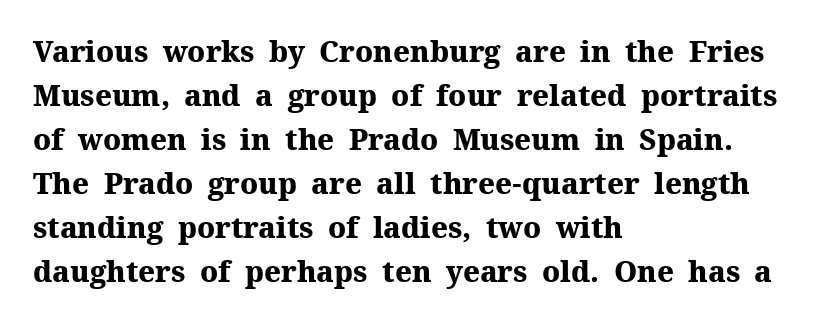
Q: Is the text bold? A: Yes.
Q: Is the text italic (slanted)? A: No, it is upright.
Q: Is the typeface a serif or a sans-serif typeface? A: Serif.
Q: Is the text underlined? A: No.
Q: How is the paragraph aligned? A: Left-aligned.
Q: Is the spacing between letters normal or unusually wide? A: Normal.
Q: Is the spacing between lines tight, normal or loose? A: Normal.
Q: Width (condensed, normal, or wide)? A: Normal.
Q: Stroke contrast? A: Medium.
Q: x-height? A: Medium.
Q: Monospaced? A: No.
